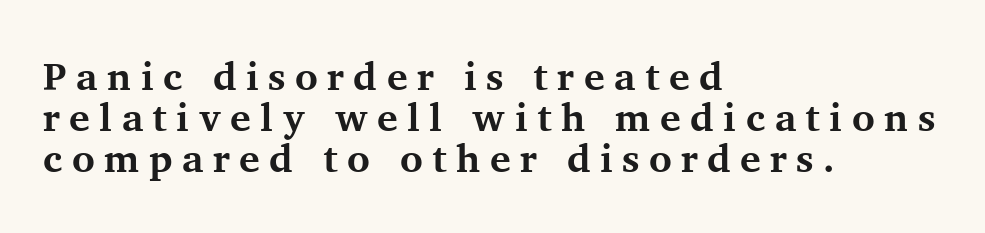
{"serif": "yes", "italic": "no", "bold": "yes", "weight": "bold", "width": "normal", "stroke_contrast": "medium", "x_height": "medium", "monospaced": "no", "underline": "no", "align": "left", "line_spacing": "tight", "line_spacing_ratio": 1.05, "letter_spacing": "wide", "letter_spacing_em": 0.24, "glyph_px": 39}
